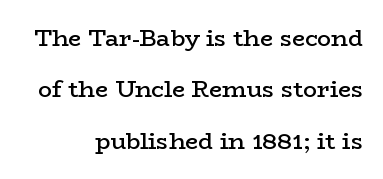
{"italic": "no", "bold": "semi", "underline": "no", "align": "right", "line_spacing": "loose", "line_spacing_ratio": 2.23, "letter_spacing": "normal", "letter_spacing_em": 0.0, "glyph_px": 23}
